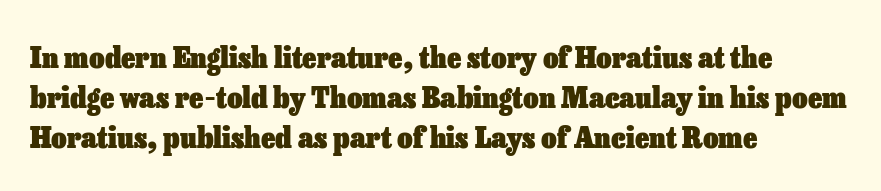
Q: Is the text bold? A: Yes.
Q: Is the text italic (slanted)? A: No, it is upright.
Q: Is the text underlined? A: No.
Q: How is the paragraph aligned? A: Left-aligned.
Q: Is the spacing between letters normal or unusually wide? A: Normal.
Q: Is the spacing between lines tight, normal or loose? A: Normal.
Q: Width (condensed, normal, or wide)? A: Normal.
Q: Stroke contrast? A: Low.
Q: x-height? A: Medium.
Q: Monospaced? A: No.
